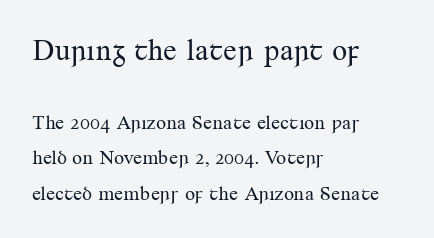
The image shows 30 px regular-weight serif type, upright; set left-aligned, line spacing 1.79x, normal letter spacing, not underlined; the first (top) block is 1.5x larger; medium stroke contrast and a small x-height.
